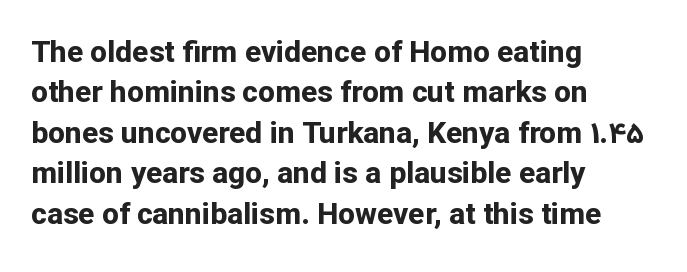
The image shows 30 px bold sans-serif type, upright; set left-aligned, normal line spacing (1.35x), normal letter spacing, not underlined; low stroke contrast and a medium x-height.
